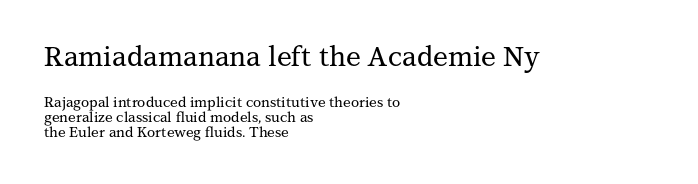
{"italic": "no", "underline": "no", "align": "left", "line_spacing": "tight", "line_spacing_ratio": 1.08, "letter_spacing": "normal", "letter_spacing_em": 0.0, "larger_block": "first", "size_ratio": 1.93, "glyph_px": 27}
